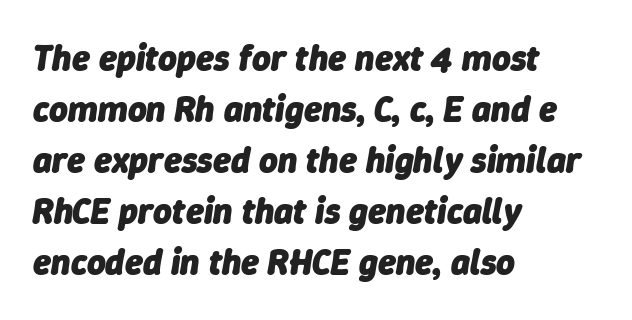
The image shows 36 px heavy type, italic (leaning right); set left-aligned, normal line spacing (1.42x), normal letter spacing, not underlined; low stroke contrast and a medium x-height.
